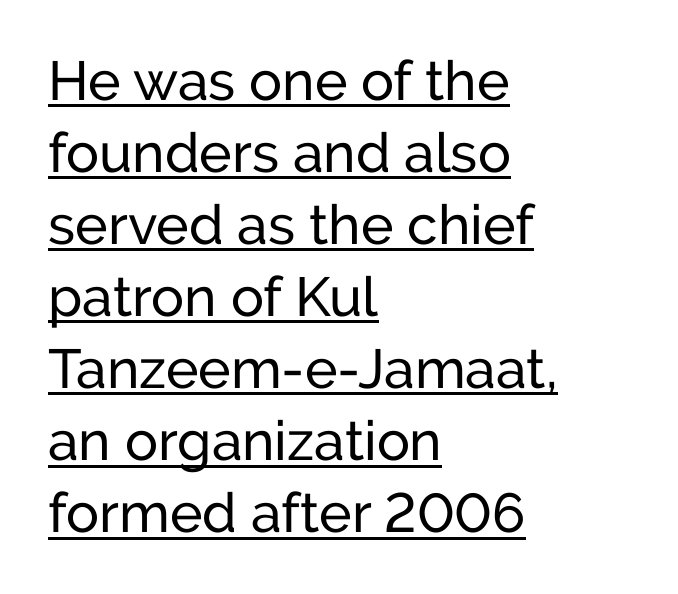
{"serif": "no", "italic": "no", "bold": "no", "weight": "regular", "width": "normal", "stroke_contrast": "low", "x_height": "medium", "monospaced": "no", "underline": "yes", "align": "left", "line_spacing": "normal", "line_spacing_ratio": 1.31, "letter_spacing": "normal", "letter_spacing_em": 0.0, "glyph_px": 55}
